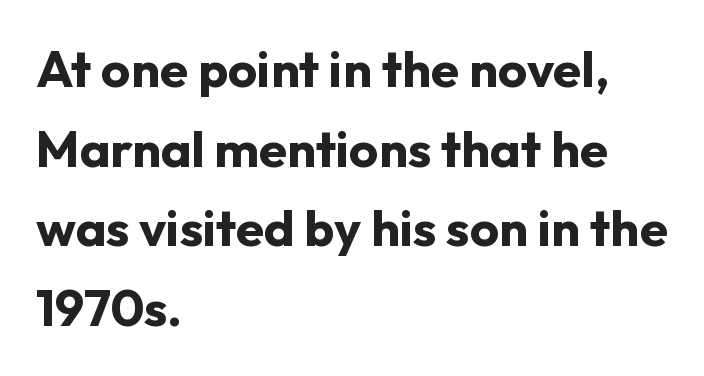
The image shows 51 px bold sans-serif type, upright; set left-aligned, normal line spacing (1.56x), normal letter spacing, not underlined; low stroke contrast and a medium x-height.
